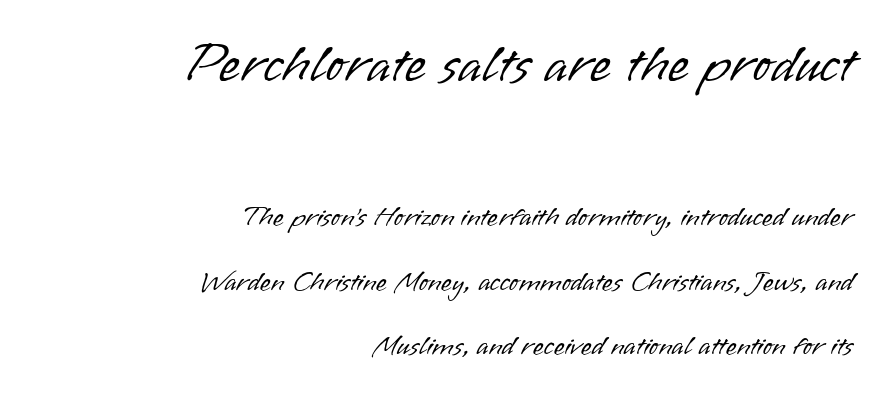
The image shows 55 px light sans-serif type; set right-aligned, loose line spacing (2.31x), normal letter spacing, not underlined; the first (top) block is 1.96x larger; low stroke contrast and a small x-height.
